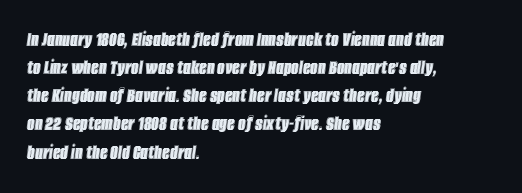
The image shows 21 px text type, italic (leaning right); set left-aligned, normal line spacing (1.34x), normal letter spacing, not underlined.
